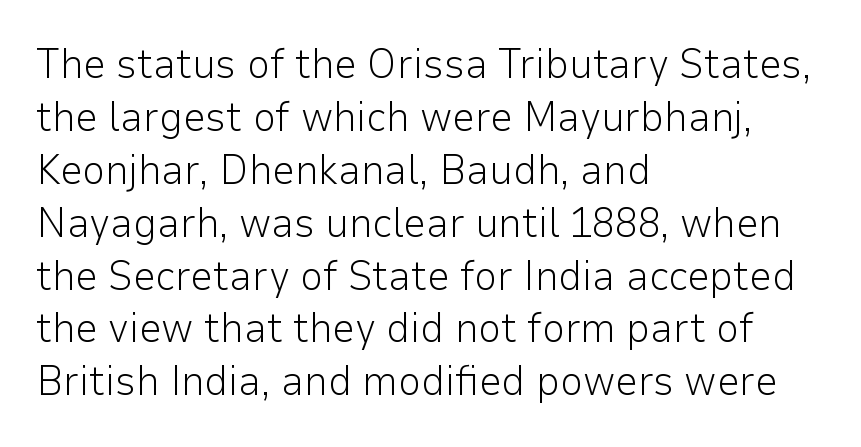
Caption: multi-line text, flush left, ragged right. Nope, no serifs anywhere on these letters. These lines are rendered in a variable-pitch font. Whoever set this chose a conventional vertical rhythm. Has an underline been added? It has not.
